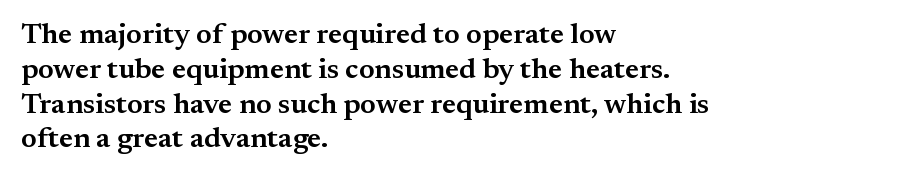
Here the glyphs are tracked normally, forming tight word shapes. Each row of text sits above clean, open space. Vertical strokes here are truly vertical. How heavy is the stroke? Medium-heavy — a semibold, shy of bold. The glyphs in this specimen are seriffed.
